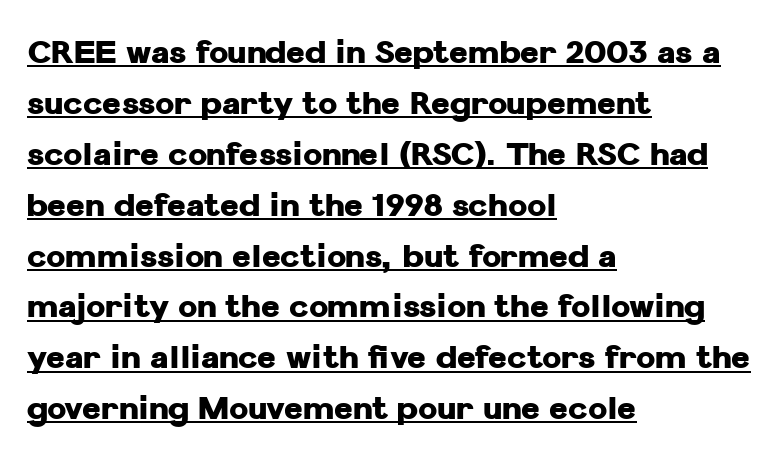
Q: Is the text bold? A: Yes.
Q: Is the text italic (slanted)? A: No, it is upright.
Q: Is the typeface a serif or a sans-serif typeface? A: Sans-serif.
Q: Is the text underlined? A: Yes.
Q: How is the paragraph aligned? A: Left-aligned.
Q: Is the spacing between letters normal or unusually wide? A: Normal.
Q: Is the spacing between lines tight, normal or loose? A: Normal.
Q: Width (condensed, normal, or wide)? A: Normal.
Q: Stroke contrast? A: Low.
Q: x-height? A: Medium.
Q: Monospaced? A: No.
